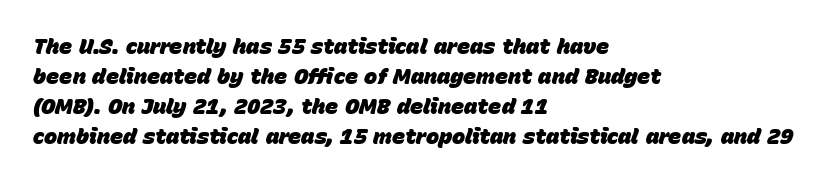
{"italic": "yes", "lean": "right", "slant_degrees": 15, "bold": "yes", "underline": "no", "align": "left", "line_spacing": "normal", "line_spacing_ratio": 1.37, "letter_spacing": "normal", "letter_spacing_em": 0.0, "glyph_px": 22}
